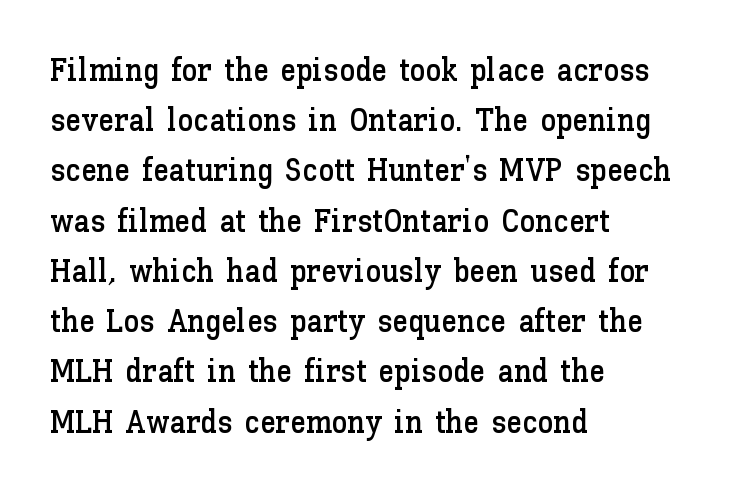
Notice how the passage keeps a crisp vertical edge on the left only. Unlike italic type, these characters show no tilt at all. Check under the words: just untouched page. Compared with typical paragraphs, the rows here are spaced about the same. The passage shown is typed in a proportional face where columns would drift. The type is set solid horizontally, with unmodified tracking.
